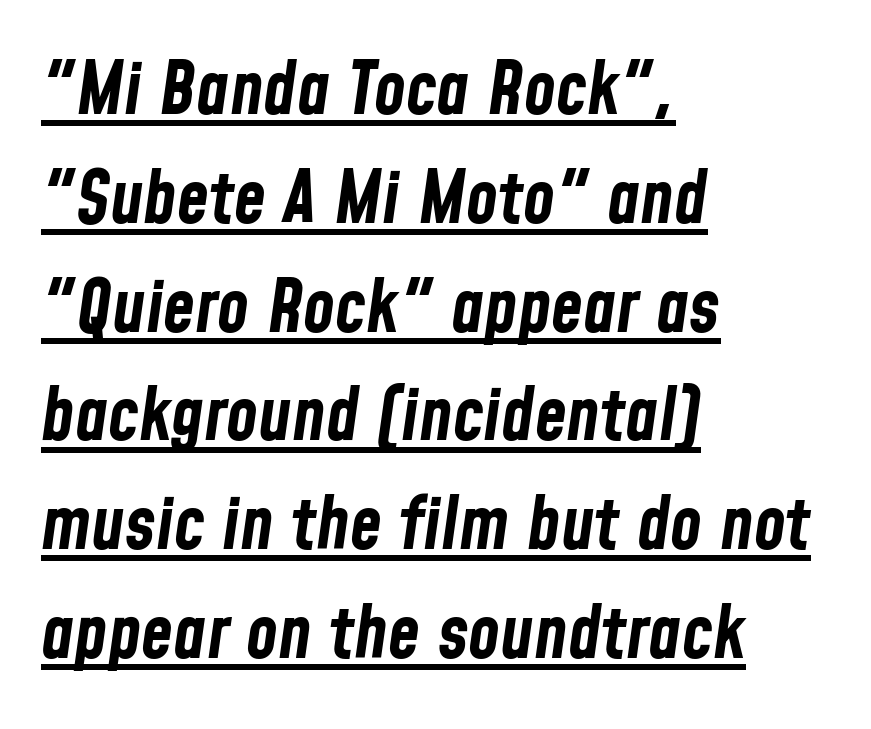
I'd describe the lettering as bold — thick and assertive. Look at the tracking — it's just the regular setting, nothing added. Looks like someone drew a line under every word here. Left-aligned paragraph, ragged on the right. Italic: yes, the glyphs are oblique. The vertical gap from one line to the next is medium.
